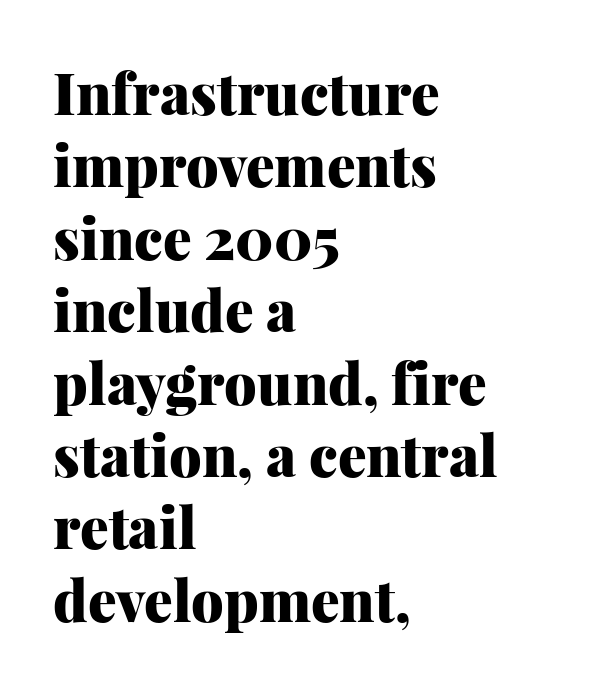
A typesetter would call this proportional, since set widths differ per character. What kind of face is this? One with serifs. These words are printed bold, with thick strokes throughout. Whoever set this chose a conventional vertical rhythm.
